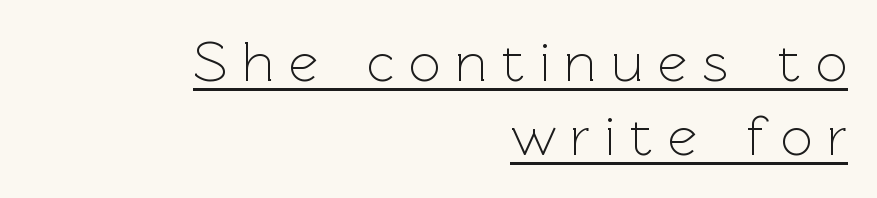
The image shows 57 px light sans-serif type, upright; set right-aligned, normal line spacing (1.29x), unusually wide letter spacing (+0.25 em), underlined; a medium x-height.
